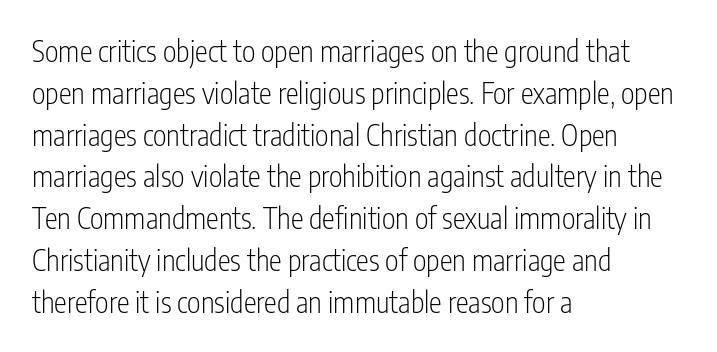
{"serif": "no", "italic": "no", "bold": "no", "weight": "light", "width": "condensed", "stroke_contrast": "low", "x_height": "medium", "monospaced": "no", "underline": "no", "align": "left", "line_spacing": "normal", "line_spacing_ratio": 1.44, "letter_spacing": "normal", "letter_spacing_em": 0.0, "glyph_px": 29}
